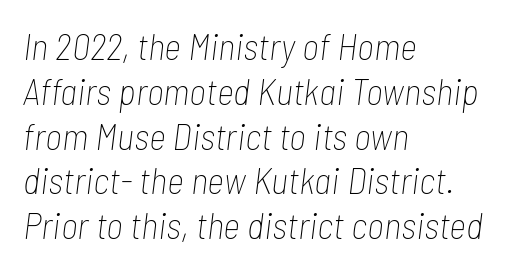
Q: Is the text bold? A: No.
Q: Is the text italic (slanted)? A: Yes, it leans right by about 7 degrees.
Q: Is the text underlined? A: No.
Q: How is the paragraph aligned? A: Left-aligned.
Q: Is the spacing between letters normal or unusually wide? A: Normal.
Q: Width (condensed, normal, or wide)? A: Condensed.
Q: Stroke contrast? A: Low.
Q: x-height? A: Medium.
Q: Monospaced? A: No.
